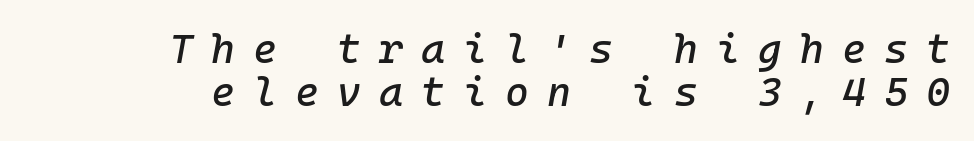
Q: Is the text italic (slanted)? A: Yes, it leans right by about 10 degrees.
Q: Is the text underlined? A: No.
Q: How is the paragraph aligned? A: Right-aligned.
Q: Is the spacing between letters normal or unusually wide? A: Unusually wide.
Q: Is the spacing between lines tight, normal or loose? A: Tight.
Q: Width (condensed, normal, or wide)? A: Normal.
Q: Stroke contrast? A: Low.
Q: x-height? A: Medium.
